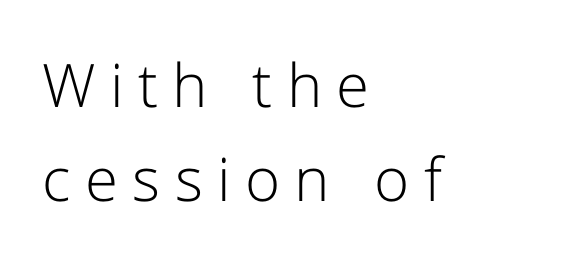
Q: Is the text bold? A: No.
Q: Is the text italic (slanted)? A: No, it is upright.
Q: Is the typeface a serif or a sans-serif typeface? A: Sans-serif.
Q: Is the text underlined? A: No.
Q: How is the paragraph aligned? A: Left-aligned.
Q: Is the spacing between letters normal or unusually wide? A: Unusually wide.
Q: Is the spacing between lines tight, normal or loose? A: Normal.
Q: Width (condensed, normal, or wide)? A: Normal.
Q: Stroke contrast? A: Low.
Q: x-height? A: Medium.
Q: Monospaced? A: No.
